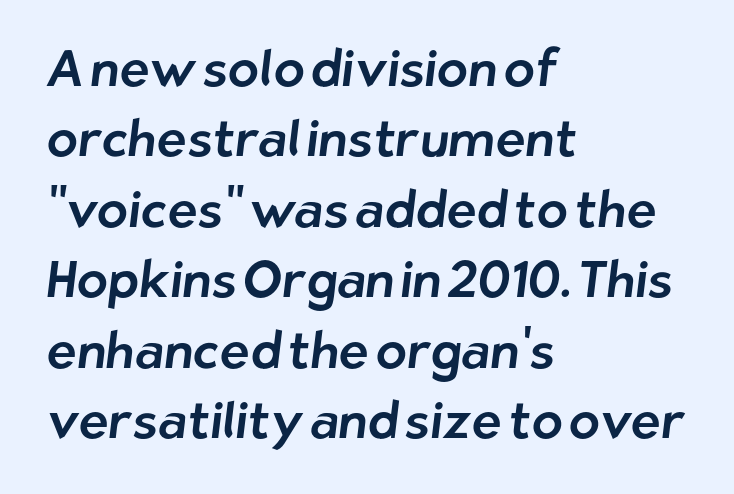
The image shows 51 px sans-serif type; set left-aligned, normal line spacing (1.38x), normal letter spacing, not underlined; low stroke contrast and a medium x-height.
